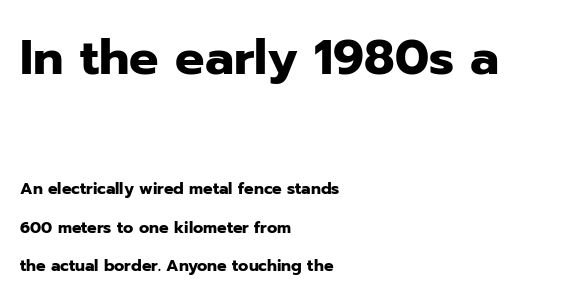
The image shows 49 px heavy sans-serif type, upright; set left-aligned, loose line spacing (2.39x), normal letter spacing, not underlined; the first (top) block is 3.06x larger; low stroke contrast and a medium x-height.
